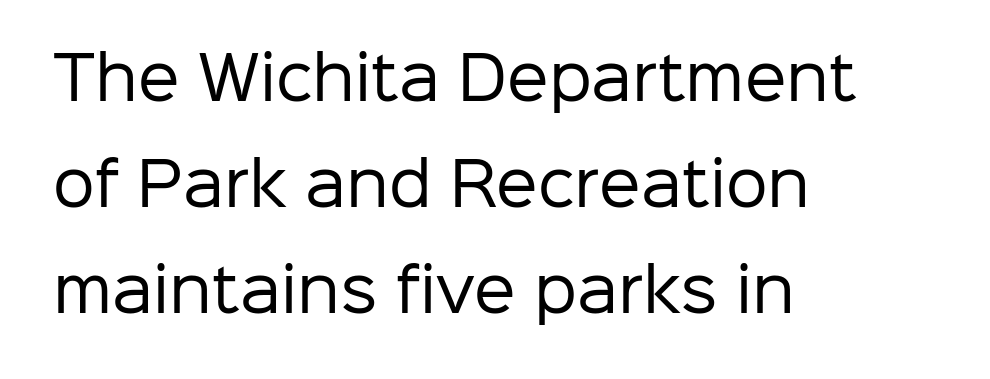
Character widths vary here, with narrow letters taking less room than wide ones. Caption: standard tracking, unaltered. The strip under each line holds only bare page. The font family rendered here belongs to the sans-serif group. Line starts are locked; line ends wander. Does the lettering tilt? It doesn't — this is upright.
